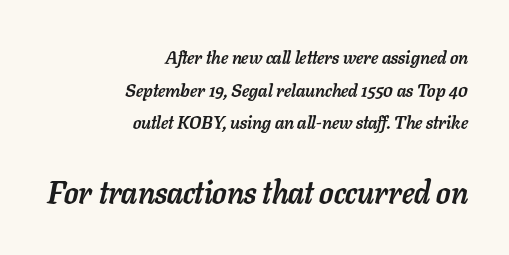
{"italic": "yes", "lean": "right", "slant_degrees": 11, "bold": "yes", "weight": "semibold", "width": "normal", "stroke_contrast": "low", "x_height": "medium", "monospaced": "no", "underline": "no", "align": "right", "line_spacing_ratio": 1.81, "letter_spacing": "normal", "letter_spacing_em": 0.0, "larger_block": "second", "size_ratio": 1.72, "glyph_px": 31}
